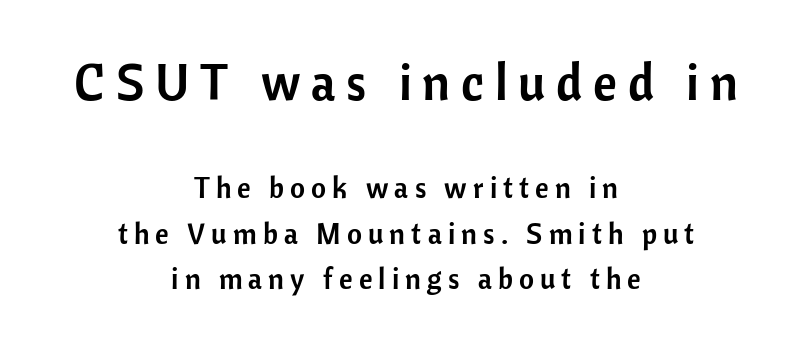
{"serif": "no", "italic": "no", "width": "normal", "stroke_contrast": "low", "x_height": "medium", "monospaced": "no", "underline": "no", "align": "center", "line_spacing": "normal", "line_spacing_ratio": 1.56, "letter_spacing": "wide", "letter_spacing_em": 0.21, "larger_block": "first", "size_ratio": 1.76, "glyph_px": 51}
